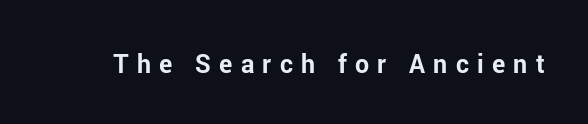
Q: Is the text bold? A: Yes.
Q: Is the text italic (slanted)? A: No, it is upright.
Q: Is the text underlined? A: No.
Q: Is the spacing between letters normal or unusually wide? A: Unusually wide.
